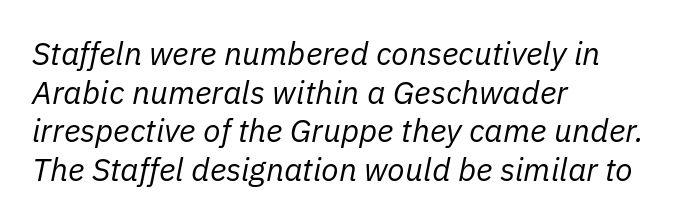
Beneath every word, the page is bare. Slant detected: the letters are inclined. Reading down the block, your eye returns to a fixed left position each line. The letterforms sit shoulder to shoulder at normal distance. Do the characters align in a grid? No, the font is proportional.
